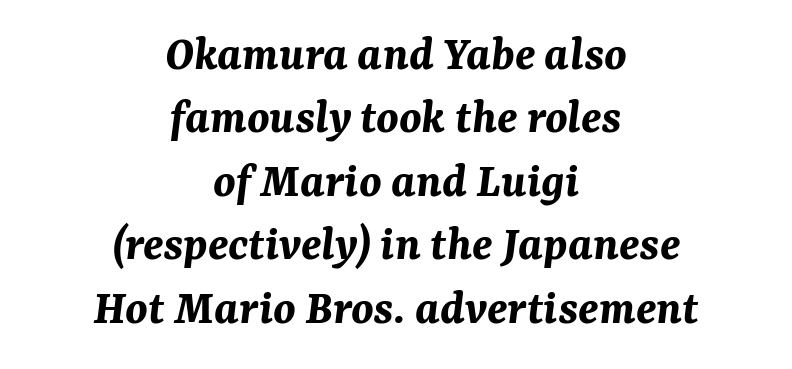
Q: Is the text bold? A: Yes.
Q: Is the text italic (slanted)? A: Yes, it leans right by about 7 degrees.
Q: Is the text underlined? A: No.
Q: How is the paragraph aligned? A: Centered.
Q: Is the spacing between letters normal or unusually wide? A: Normal.
Q: Is the spacing between lines tight, normal or loose? A: Normal.
Q: Width (condensed, normal, or wide)? A: Normal.
Q: Stroke contrast? A: Medium.
Q: x-height? A: Medium.
Q: Monospaced? A: No.
